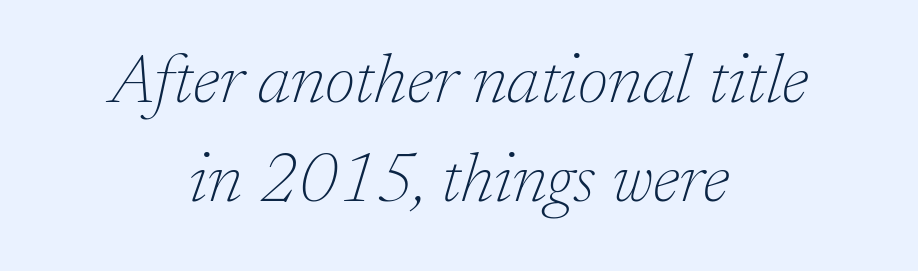
Q: Is the text bold? A: No.
Q: Is the text italic (slanted)? A: Yes, it leans right by about 17 degrees.
Q: Is the typeface a serif or a sans-serif typeface? A: Serif.
Q: Is the text underlined? A: No.
Q: How is the paragraph aligned? A: Centered.
Q: Is the spacing between letters normal or unusually wide? A: Normal.
Q: Is the spacing between lines tight, normal or loose? A: Normal.
Q: Width (condensed, normal, or wide)? A: Normal.
Q: Stroke contrast? A: Low.
Q: x-height? A: Medium.
Q: Monospaced? A: No.
